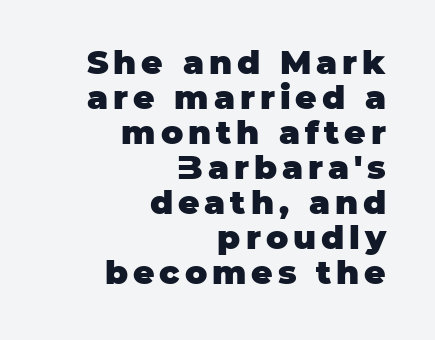
Horizontal alignment here is rightward, an uncommon choice for prose. Grotesque or geometric, the face here clearly has no serifs. Italic: no, the glyphs are upright roman. Spacing verdict: proportional, widths tailored to each character.
